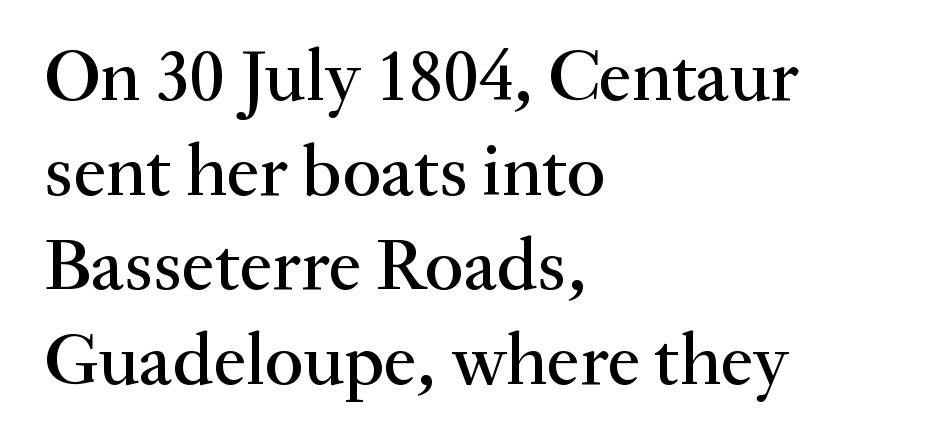
{"serif": "yes", "italic": "no", "width": "normal", "stroke_contrast": "medium", "x_height": "small", "monospaced": "no", "underline": "no", "align": "left", "line_spacing": "normal", "line_spacing_ratio": 1.28, "letter_spacing": "normal", "letter_spacing_em": 0.0, "glyph_px": 74}
